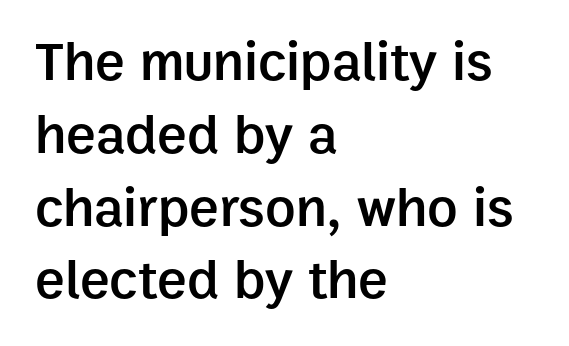
Its strokes are somewhat broadened, the hallmark of semibold type. You can tell it's not italic because the verticals are truly vertical. No word sits above an underline. Leading: standard. Is the block centered? No — it sits flush against the left margin.
